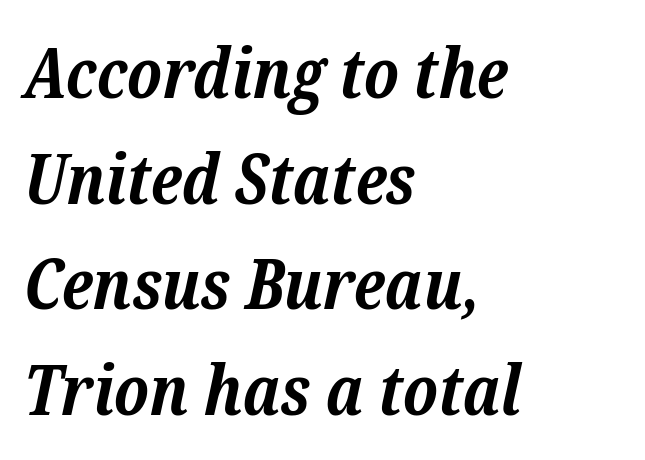
The image shows 70 px bold serif type, italic (leaning right); set left-aligned, normal line spacing (1.51x), normal letter spacing, not underlined; low stroke contrast and a medium x-height.
